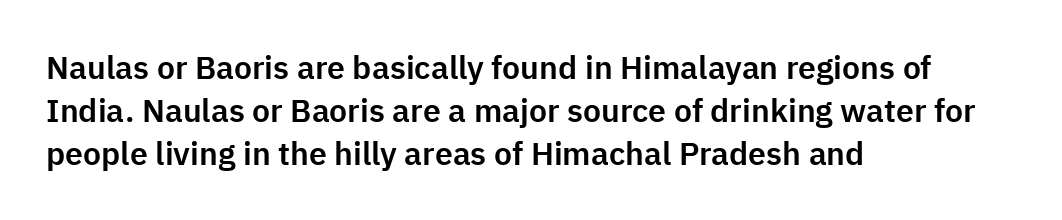
Q: Is the text italic (slanted)? A: No, it is upright.
Q: Is the typeface a serif or a sans-serif typeface? A: Sans-serif.
Q: Is the text underlined? A: No.
Q: How is the paragraph aligned? A: Left-aligned.
Q: Is the spacing between letters normal or unusually wide? A: Normal.
Q: Is the spacing between lines tight, normal or loose? A: Normal.
Q: Width (condensed, normal, or wide)? A: Normal.
Q: Stroke contrast? A: Low.
Q: x-height? A: Medium.
Q: Monospaced? A: No.
